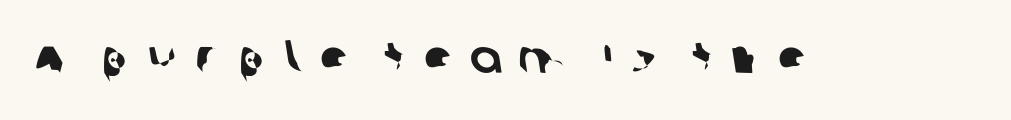
The image shows 47 px sans-serif type; set unusually wide letter spacing (+0.35 em), not underlined; low stroke contrast and a large x-height.
